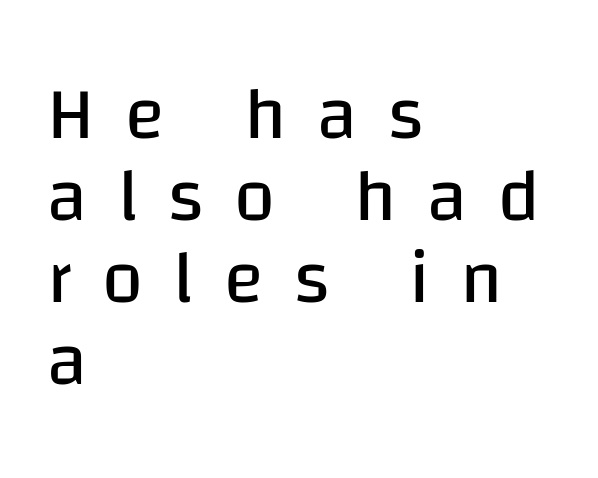
The image shows 74 px regular-weight sans-serif type, upright; set left-aligned, tight line spacing (1.11x), unusually wide letter spacing (+0.41 em), not underlined; low stroke contrast and a large x-height.
